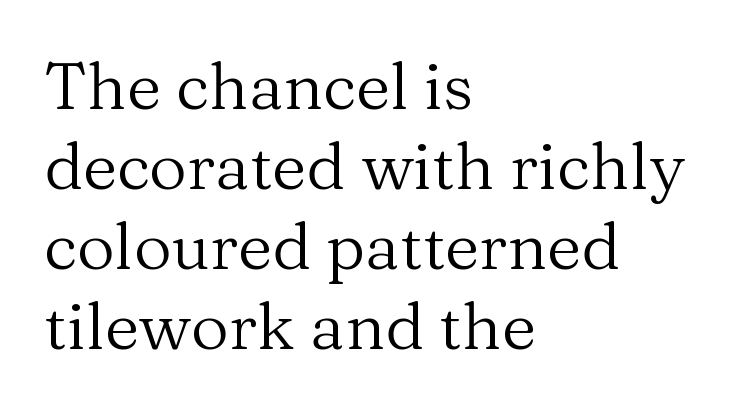
The image shows 66 px regular-weight serif type, upright; set left-aligned, line spacing 1.21x, normal letter spacing, not underlined; medium stroke contrast and a medium x-height.
